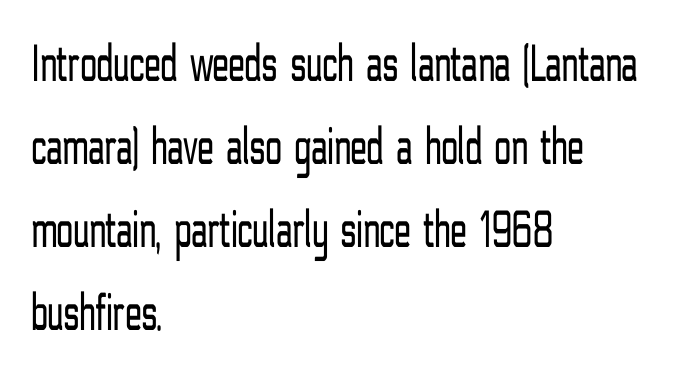
{"serif": "no", "italic": "no", "bold": "no", "weight": "light", "width": "condensed", "stroke_contrast": "low", "x_height": "medium", "monospaced": "no", "underline": "no", "align": "left", "line_spacing": "normal", "line_spacing_ratio": 1.54, "letter_spacing": "normal", "letter_spacing_em": 0.0, "glyph_px": 54}
